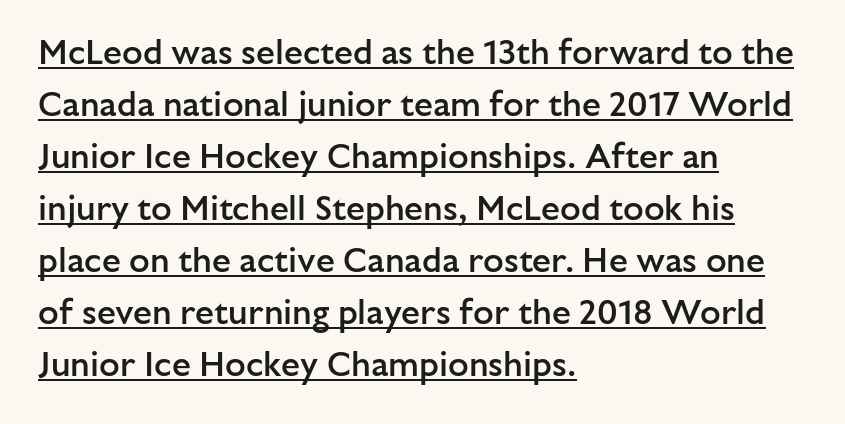
The rendering uses natural spacing where letterforms have individual widths. The letterforms sit shoulder to shoulder at normal distance. When letters stand straight like this, we call the style roman or upright. Glance below the letters and you will spot a drawn line. Leading matches the norm, producing a regular column. The ragged edge is on the right, which tells us the setting is flush left.
